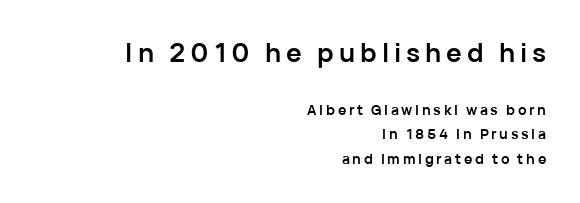
Q: Is the text bold? A: Yes.
Q: Is the text italic (slanted)? A: No, it is upright.
Q: Is the text underlined? A: No.
Q: How is the paragraph aligned? A: Right-aligned.
Q: Which block of text is set in a larger size, the first (top) or the second (bottom)? A: The first (top) one.
